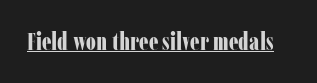
{"italic": "no", "bold": "yes", "underline": "yes", "letter_spacing": "normal", "letter_spacing_em": 0.0, "glyph_px": 24}
